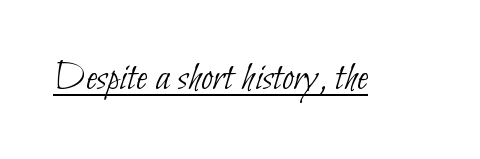
Is this a sans? Yes — the strokes have no serifs. In designer terms, the underline attribute is active on this setting. This is not heavy type; no bold has been used. This sample has the flowing, uneven cadence of proportional lettering. This sample uses plain, unmodified letter spacing.
